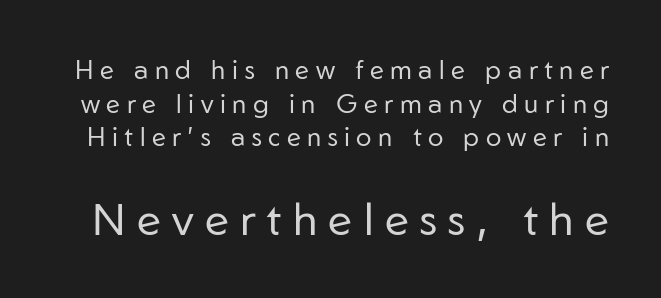
What kind of face is this? One without serifs — a sans. The block sitting lower on the canvas is the one with enlarged characters. Substantial extra tracking has been applied to these lines. The strip under each line holds only bare page. A typesetter would mark this as roman, not italic.
